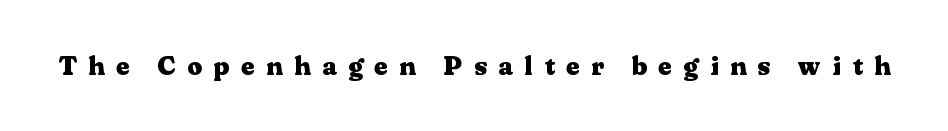
The image shows 26 px bold type, upright; set unusually wide letter spacing (+0.44 em), not underlined.
